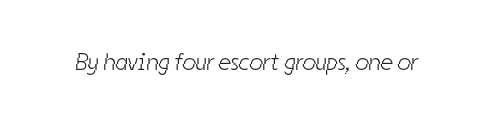
Rule under the text: the space is simply empty. What stands out about the letter spacing? Nothing — it is the standard amount. Think standard paragraph weight, or any step lighter than that.
